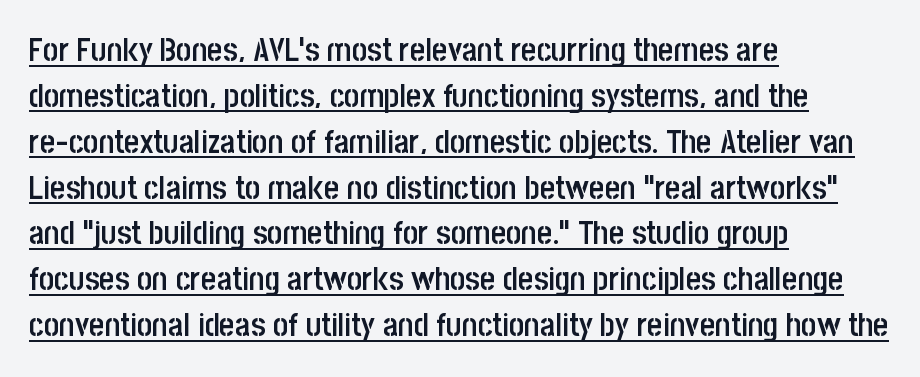
The image shows 33 px semibold, condensed sans-serif type, upright; set left-aligned, normal line spacing (1.39x), normal letter spacing, underlined; low stroke contrast and a large x-height.
